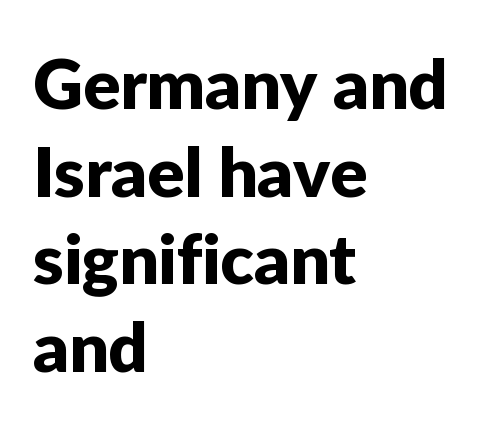
The image shows 69 px sans-serif type, upright; set left-aligned, normal line spacing (1.27x), normal letter spacing, not underlined; low stroke contrast and a medium x-height.
